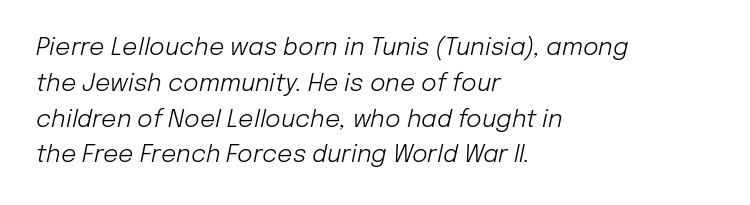
{"italic": "yes", "lean": "right", "slant_degrees": 12, "bold": "no", "underline": "no", "align": "left", "line_spacing": "normal", "line_spacing_ratio": 1.49, "letter_spacing": "normal", "letter_spacing_em": 0.0, "glyph_px": 24}
